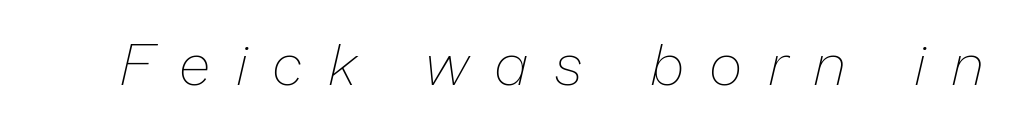
Only glyphs here, with clear space below each row. Caption: face not bold, strokes unweighted. Is this a fixed-width face? No — the glyphs have proportional, varying widths. The tracking jumps out immediately: characters are airy and widely separated. The glyphs look as if they've been sheared to an angle.
